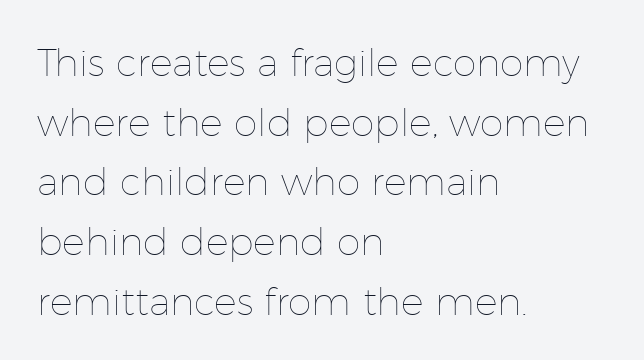
Q: Is the text bold? A: No.
Q: Is the text italic (slanted)? A: No, it is upright.
Q: Is the text underlined? A: No.
Q: How is the paragraph aligned? A: Left-aligned.
Q: Is the spacing between letters normal or unusually wide? A: Normal.
Q: Is the spacing between lines tight, normal or loose? A: Normal.
Q: Width (condensed, normal, or wide)? A: Normal.
Q: Stroke contrast? A: Low.
Q: x-height? A: Medium.
Q: Monospaced? A: No.
